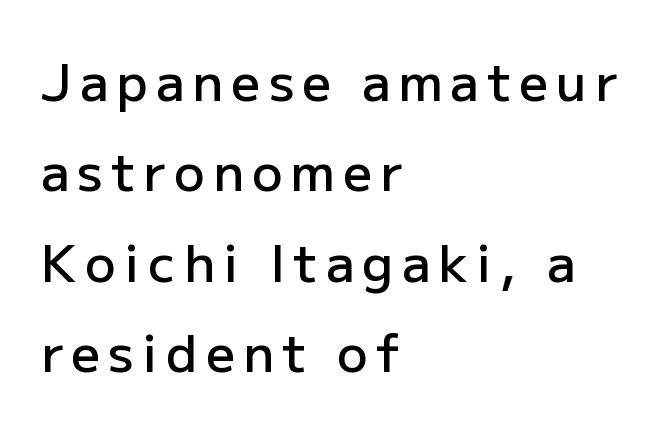
{"serif": "no", "italic": "no", "bold": "semi", "weight": "semibold", "width": "normal", "stroke_contrast": "low", "x_height": "medium", "monospaced": "no", "underline": "no", "align": "left", "line_spacing_ratio": 1.77, "glyph_px": 51}
